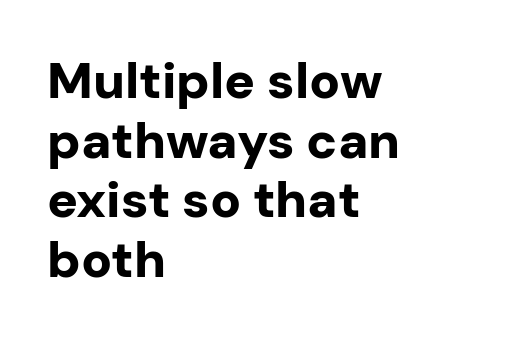
Q: Is the text bold? A: Yes.
Q: Is the text italic (slanted)? A: No, it is upright.
Q: Is the typeface a serif or a sans-serif typeface? A: Sans-serif.
Q: Is the text underlined? A: No.
Q: How is the paragraph aligned? A: Left-aligned.
Q: Is the spacing between letters normal or unusually wide? A: Normal.
Q: Width (condensed, normal, or wide)? A: Normal.
Q: Stroke contrast? A: Low.
Q: x-height? A: Medium.
Q: Monospaced? A: No.
